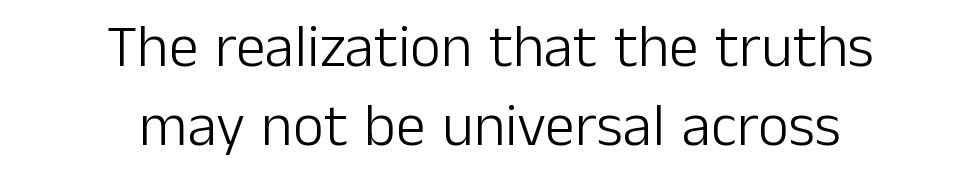
{"serif": "no", "italic": "no", "bold": "no", "weight": "light", "width": "normal", "stroke_contrast": "low", "x_height": "medium", "monospaced": "no", "underline": "no", "align": "center", "line_spacing": "normal", "line_spacing_ratio": 1.32, "letter_spacing": "normal", "letter_spacing_em": 0.0, "glyph_px": 60}
